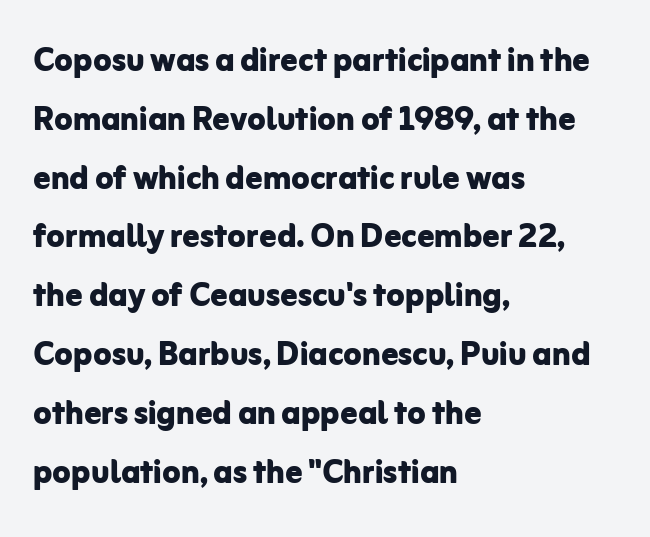
The image shows 42 px bold sans-serif type, upright; set left-aligned, normal line spacing (1.4x), normal letter spacing, not underlined; low stroke contrast and a medium x-height.
